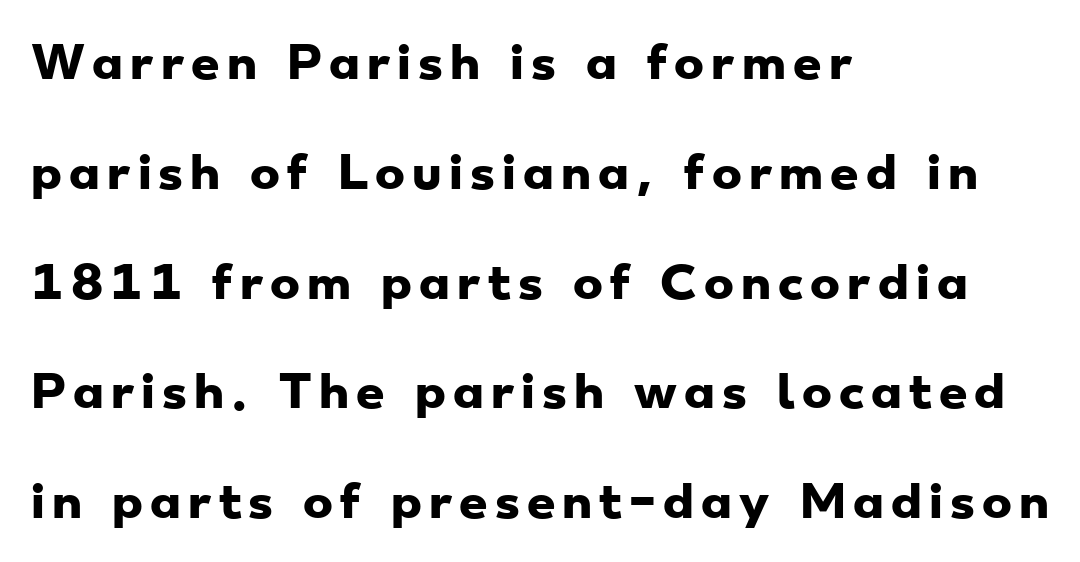
Q: Is the text bold? A: Yes.
Q: Is the typeface a serif or a sans-serif typeface? A: Sans-serif.
Q: Is the text underlined? A: No.
Q: How is the paragraph aligned? A: Left-aligned.
Q: Is the spacing between lines tight, normal or loose? A: Loose.
Q: Width (condensed, normal, or wide)? A: Wide.
Q: Stroke contrast? A: Low.
Q: x-height? A: Small.
Q: Monospaced? A: No.
